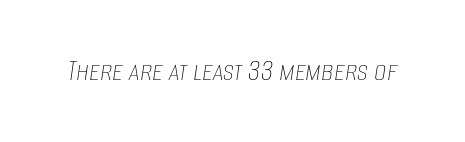
Q: Is the text bold? A: No.
Q: Is the text italic (slanted)? A: Yes, it leans right by about 8 degrees.
Q: Is the text underlined? A: No.
Q: Is the spacing between letters normal or unusually wide? A: Normal.
Q: Width (condensed, normal, or wide)? A: Condensed.
Q: Stroke contrast? A: Low.
Q: x-height? A: Large.
Q: Monospaced? A: No.
